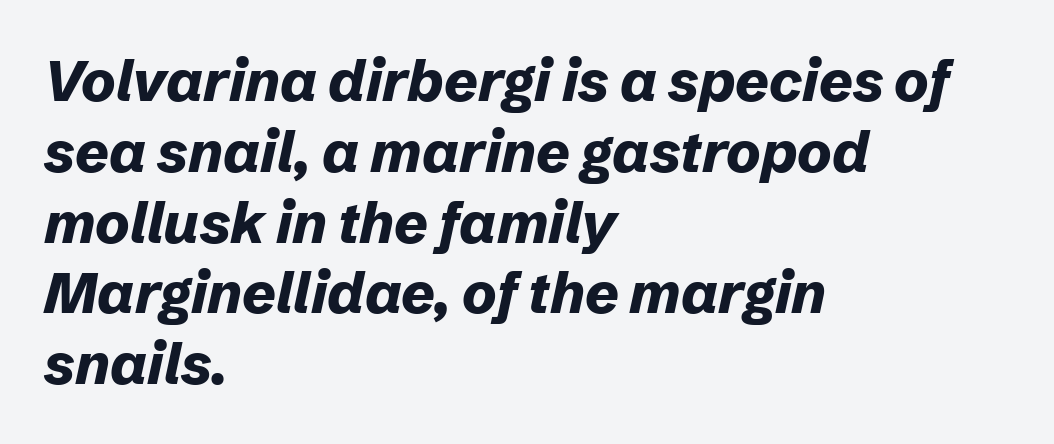
The passage shown has conventional tracking throughout. The letters are slanted; this is an italic face. These lines stack with their left ends in a neat column. Bare-footed words on every line. These lines carry a lot of weight — the face is fully bold. Do the characters align in a grid? No, the font is proportional.
